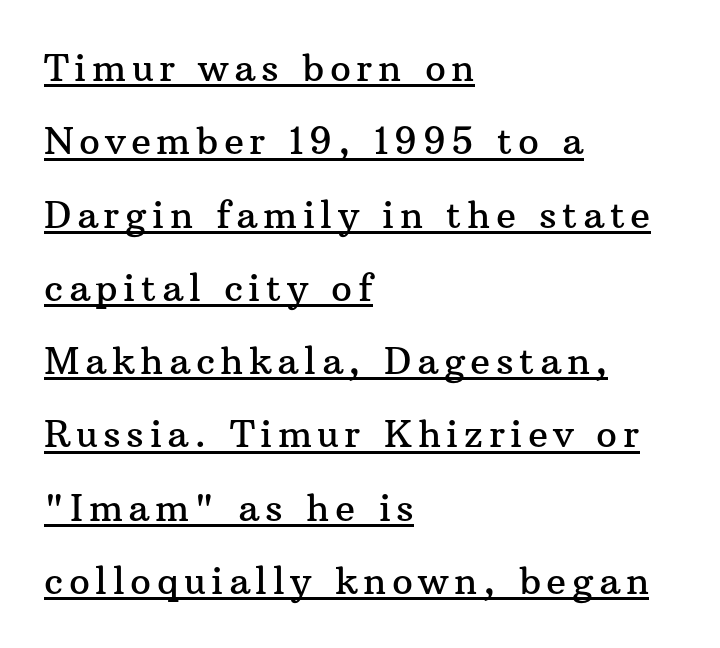
{"serif": "yes", "italic": "no", "width": "normal", "stroke_contrast": "medium", "x_height": "medium", "monospaced": "no", "underline": "yes", "align": "left", "line_spacing": "loose", "line_spacing_ratio": 1.98, "glyph_px": 37}
